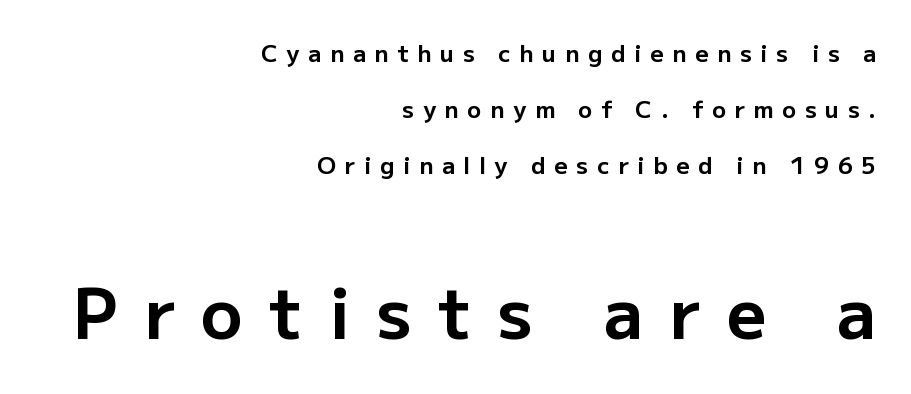
A bare baseline throughout the passage. Designer's note — italics off, roman on. These lines stand farther apart than default settings would place them. The later block is typeset at a bigger size than the earlier block.
